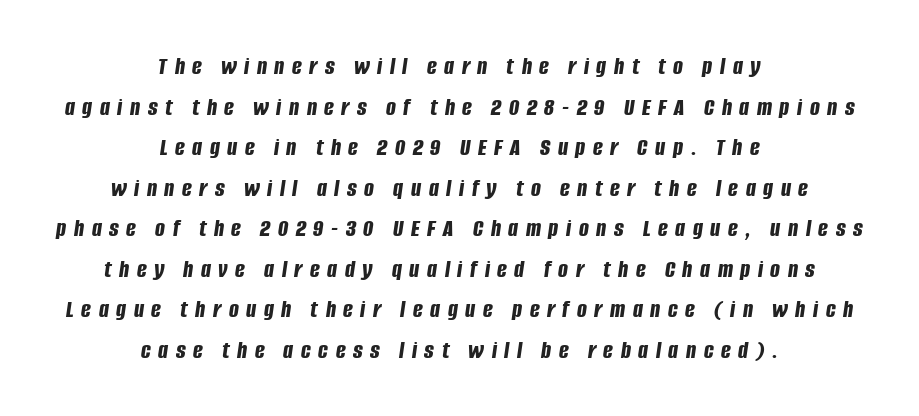
Q: Is the text bold? A: Yes.
Q: Is the text italic (slanted)? A: Yes, it leans right by about 8 degrees.
Q: Is the text underlined? A: No.
Q: How is the paragraph aligned? A: Centered.
Q: Is the spacing between letters normal or unusually wide? A: Unusually wide.
Q: Is the spacing between lines tight, normal or loose? A: Normal.
